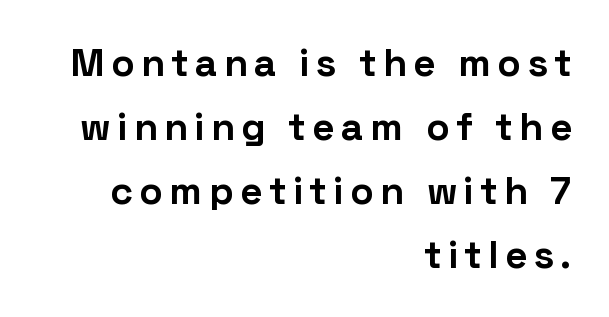
Q: Is the text bold? A: Yes.
Q: Is the text italic (slanted)? A: No, it is upright.
Q: Is the typeface a serif or a sans-serif typeface? A: Sans-serif.
Q: Is the text underlined? A: No.
Q: How is the paragraph aligned? A: Right-aligned.
Q: Is the spacing between lines tight, normal or loose? A: Normal.
Q: Width (condensed, normal, or wide)? A: Normal.
Q: Stroke contrast? A: Low.
Q: x-height? A: Medium.
Q: Monospaced? A: No.
